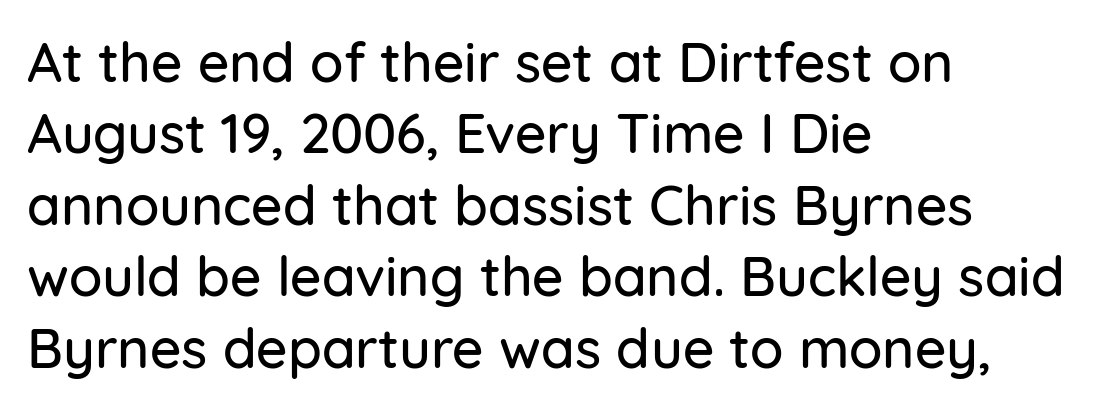
{"serif": "no", "italic": "no", "width": "normal", "stroke_contrast": "low", "x_height": "medium", "monospaced": "no", "underline": "no", "align": "left", "line_spacing": "normal", "line_spacing_ratio": 1.3, "letter_spacing": "normal", "letter_spacing_em": 0.0, "glyph_px": 55}
